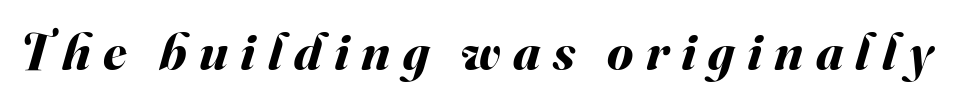
The image shows 53 px bold type, italic (leaning right); set unusually wide letter spacing (+0.23 em), not underlined; medium stroke contrast and a small x-height.
